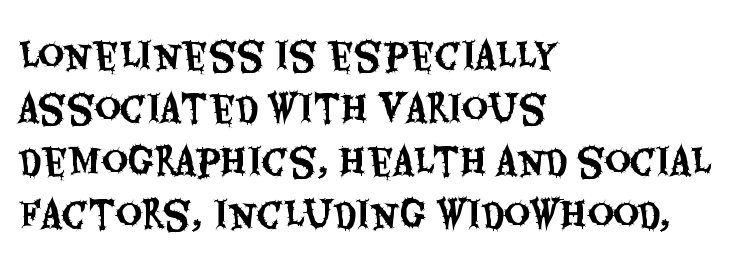
The image shows 36 px condensed sans-serif type, upright; set left-aligned, normal line spacing (1.47x), normal letter spacing, not underlined; medium stroke contrast and a large x-height.
